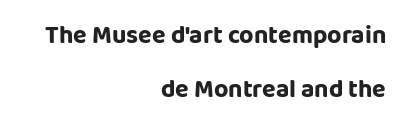
Style check: upright. Compared with a flush-left layout, this one pins lines to the opposite, right side. Widely set lines give the paragraph a tall, airy silhouette. The space directly below the letters is spotless.
